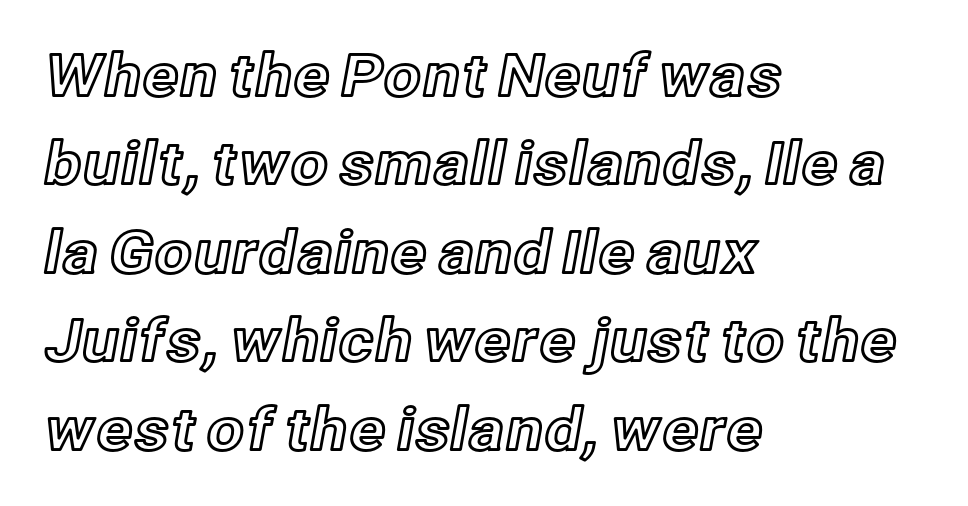
Here the designer chose a conventional face with non-uniform glyph widths. No word sits above an underline. These lines keep a tight, regular rhythm from letter to letter. The setting favours the left margin, as ordinary paragraphs usually do.
